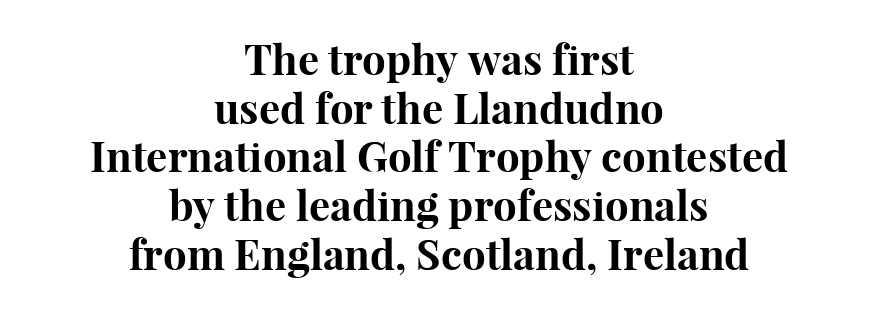
The image shows 42 px bold serif type, upright; set centered, line spacing 1.16x, normal letter spacing, not underlined; high stroke contrast and a medium x-height.
